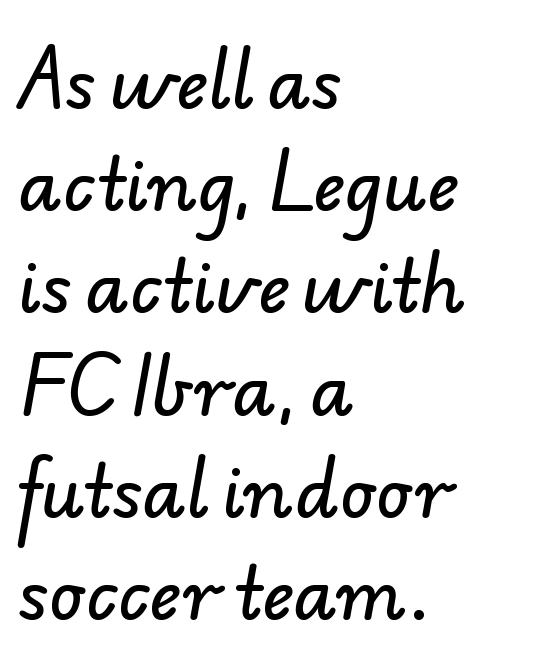
The image shows 70 px sans-serif type; set left-aligned, normal line spacing (1.46x), normal letter spacing, not underlined; low stroke contrast and a small x-height.
